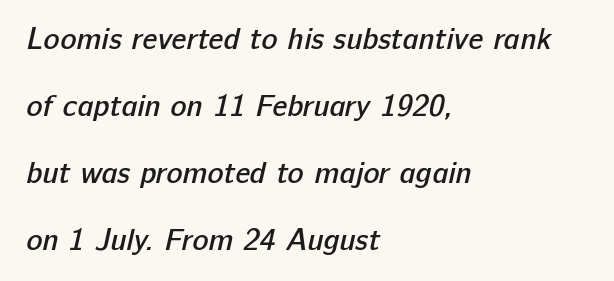
Plain, unruled lines of type. This sample has the flowing, uneven cadence of proportional lettering. No feet cap the strokes, marking this as sans-serif type. Characters follow at the spacing the type designer built in. The sample has been set in demibold, a notch under bold. Airy leading.
